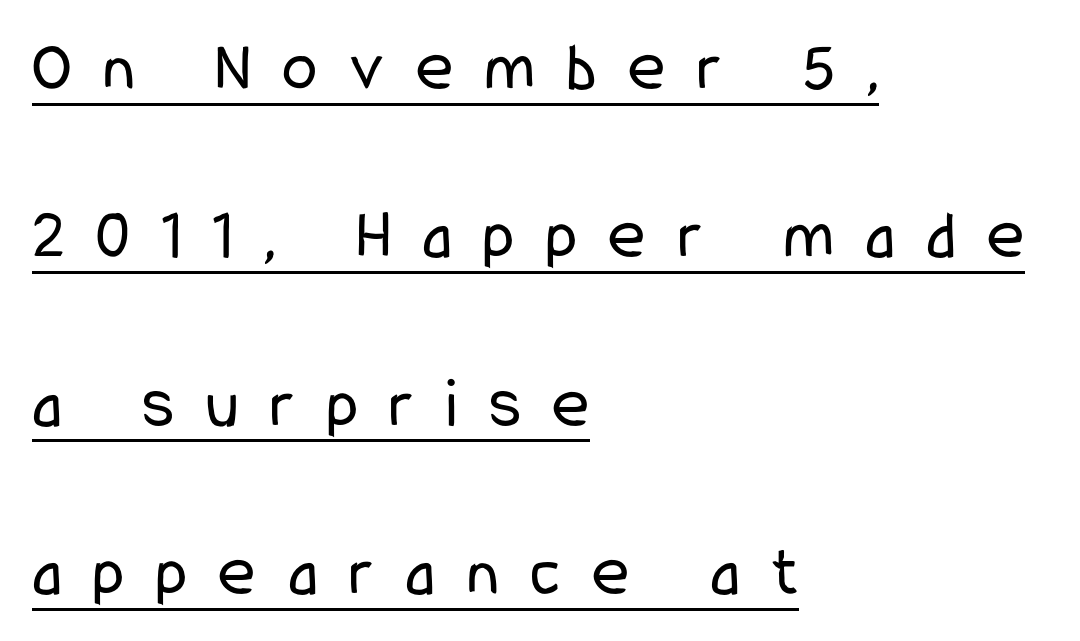
The image shows 71 px regular-weight, condensed sans-serif type, upright; set left-aligned, loose line spacing (2.37x), unusually wide letter spacing (+0.45 em), underlined; low stroke contrast and a medium x-height.
